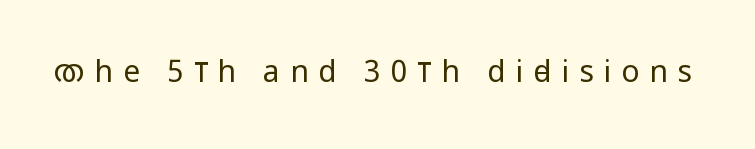
{"serif": "no", "italic": "no", "bold": "no", "weight": "regular", "width": "condensed", "stroke_contrast": "low", "x_height": "large", "monospaced": "no", "underline": "no", "letter_spacing": "wide", "letter_spacing_em": 0.33, "glyph_px": 30}
